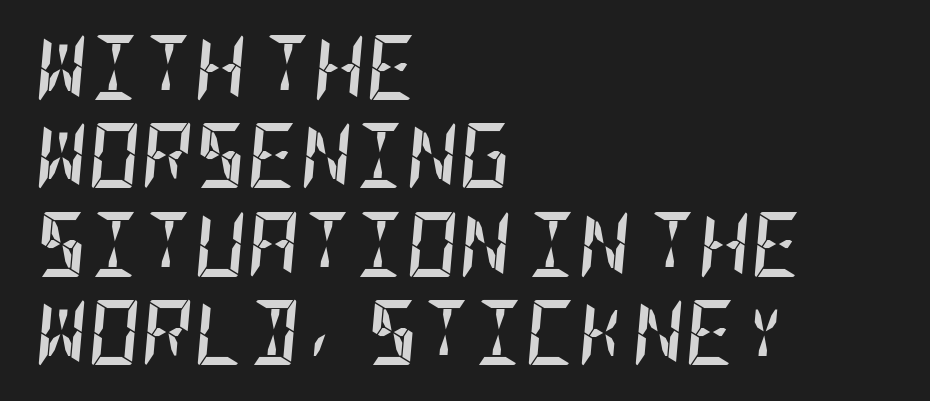
The block of text has a typical density, with ordinary space between rows. These lines keep a tight, regular rhythm from letter to letter. Every row of glyphs begins at an identical x-position on the left. The axis of the letterforms is tilted away from vertical.
